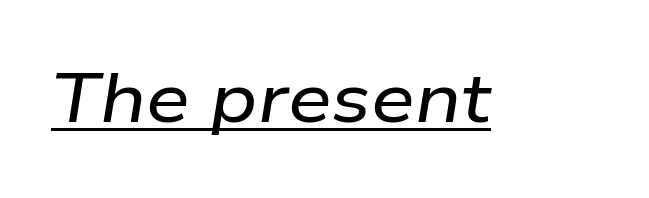
The image shows 70 px wide type, italic (leaning right); set normal letter spacing, underlined; low stroke contrast and a medium x-height.
